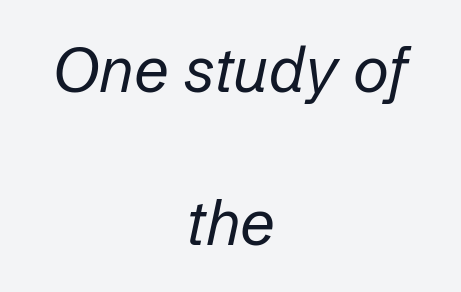
{"italic": "yes", "lean": "right", "slant_degrees": 12, "bold": "no", "weight": "regular", "width": "normal", "stroke_contrast": "low", "x_height": "medium", "monospaced": "no", "underline": "no", "align": "center", "line_spacing": "loose", "line_spacing_ratio": 2.46, "letter_spacing": "normal", "letter_spacing_em": 0.0, "glyph_px": 62}
